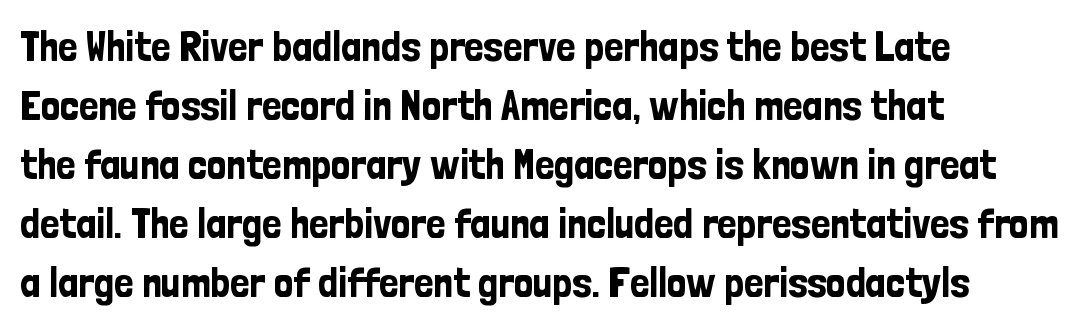
{"serif": "no", "italic": "no", "width": "condensed", "stroke_contrast": "low", "x_height": "medium", "monospaced": "no", "underline": "no", "align": "left", "line_spacing": "normal", "line_spacing_ratio": 1.37, "letter_spacing": "normal", "letter_spacing_em": 0.0, "glyph_px": 43}
